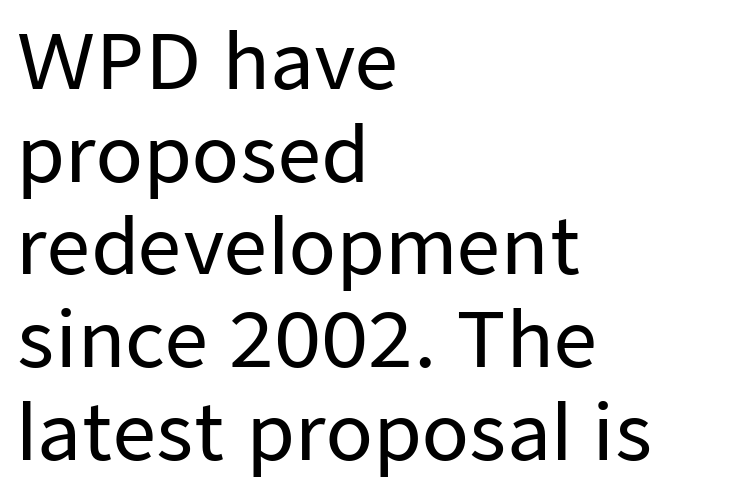
The image shows 76 px sans-serif type, upright; set left-aligned, line spacing 1.22x, normal letter spacing, not underlined; low stroke contrast and a medium x-height.
